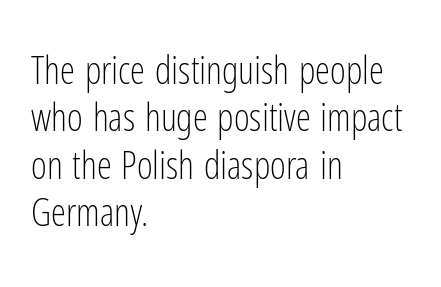
The image shows 38 px light, condensed sans-serif type, upright; set left-aligned, normal line spacing (1.25x), normal letter spacing, not underlined; low stroke contrast and a medium x-height.
